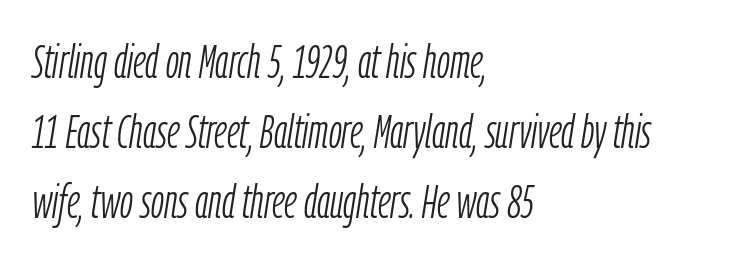
The image shows 47 px light, condensed type, italic (leaning right); set left-aligned, normal line spacing (1.49x), normal letter spacing, not underlined; low stroke contrast and a medium x-height.
